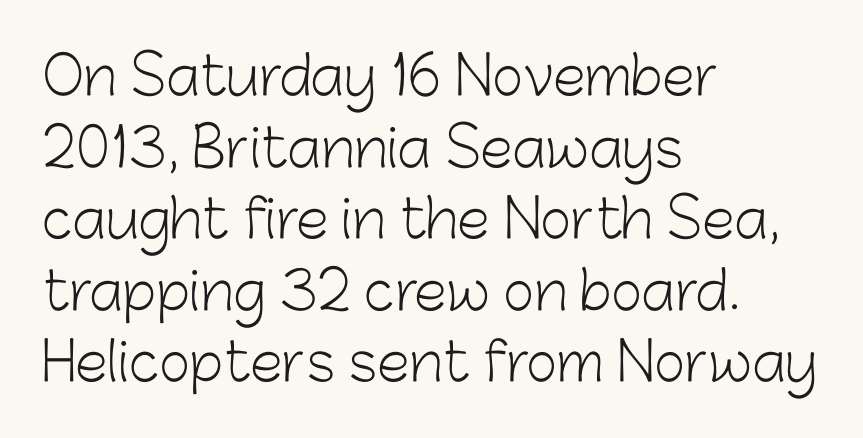
Q: Is the text bold? A: No.
Q: Is the text italic (slanted)? A: No, it is upright.
Q: Is the typeface a serif or a sans-serif typeface? A: Sans-serif.
Q: Is the text underlined? A: No.
Q: How is the paragraph aligned? A: Left-aligned.
Q: Is the spacing between letters normal or unusually wide? A: Normal.
Q: Is the spacing between lines tight, normal or loose? A: Normal.
Q: Width (condensed, normal, or wide)? A: Normal.
Q: Stroke contrast? A: Low.
Q: x-height? A: Medium.
Q: Monospaced? A: No.
